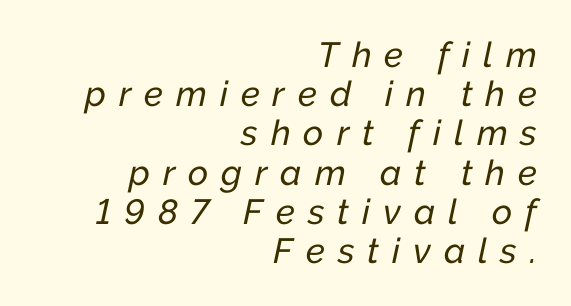
Q: Is the text italic (slanted)? A: Yes, it leans right by about 12 degrees.
Q: Is the text underlined? A: No.
Q: How is the paragraph aligned? A: Right-aligned.
Q: Is the spacing between letters normal or unusually wide? A: Unusually wide.
Q: Is the spacing between lines tight, normal or loose? A: Tight.
Q: Width (condensed, normal, or wide)? A: Normal.
Q: Stroke contrast? A: Low.
Q: x-height? A: Medium.
Q: Monospaced? A: No.
